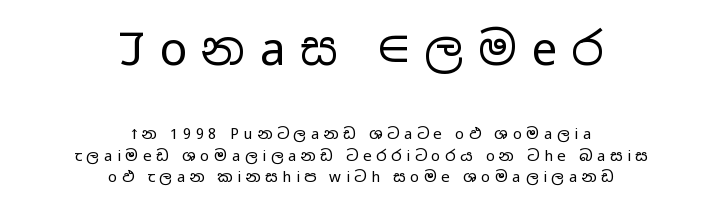
{"serif": "no", "italic": "no", "bold": "no", "weight": "regular", "width": "wide", "stroke_contrast": "low", "x_height": "medium", "monospaced": "no", "underline": "no", "align": "center", "line_spacing": "normal", "line_spacing_ratio": 1.44, "letter_spacing": "wide", "letter_spacing_em": 0.31, "larger_block": "first", "size_ratio": 3.07, "glyph_px": 46}
